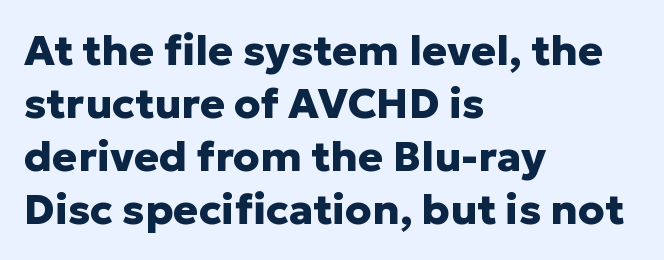
{"serif": "no", "italic": "no", "bold": "yes", "weight": "heavy", "width": "normal", "stroke_contrast": "low", "x_height": "medium", "monospaced": "no", "underline": "no", "align": "left", "line_spacing": "normal", "line_spacing_ratio": 1.26, "letter_spacing": "normal", "letter_spacing_em": 0.0, "glyph_px": 42}
